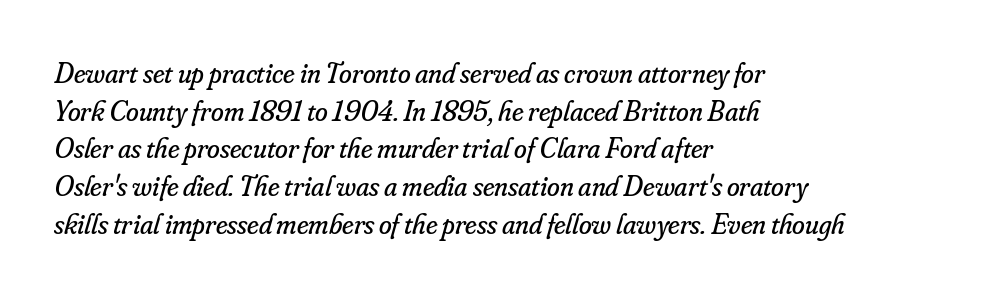
Q: Is the text bold? A: No.
Q: Is the text italic (slanted)? A: Yes, it leans right by about 16 degrees.
Q: Is the typeface a serif or a sans-serif typeface? A: Serif.
Q: Is the text underlined? A: No.
Q: How is the paragraph aligned? A: Left-aligned.
Q: Is the spacing between letters normal or unusually wide? A: Normal.
Q: Is the spacing between lines tight, normal or loose? A: Normal.
Q: Width (condensed, normal, or wide)? A: Normal.
Q: Stroke contrast? A: Low.
Q: x-height? A: Small.
Q: Monospaced? A: No.
